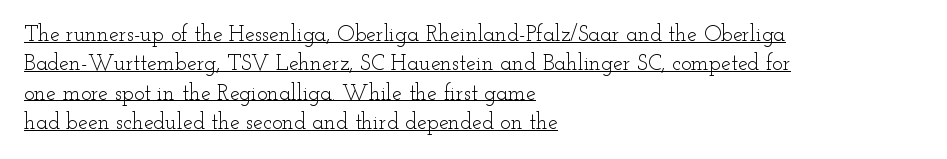
Vertical strokes here are truly vertical. Underline: present. The ragged edge is on the right, which tells us the setting is flush left. The passage shown is not bold in any degree. Spacing between characters is what you'd get straight out of the box. The lines sit at an ordinary, default distance from one another.
